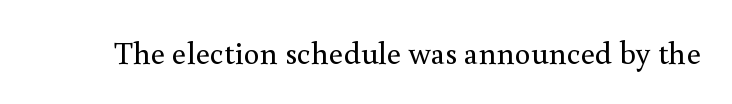
The image shows 32 px regular-weight serif type, upright; set normal letter spacing, not underlined; a small x-height.
